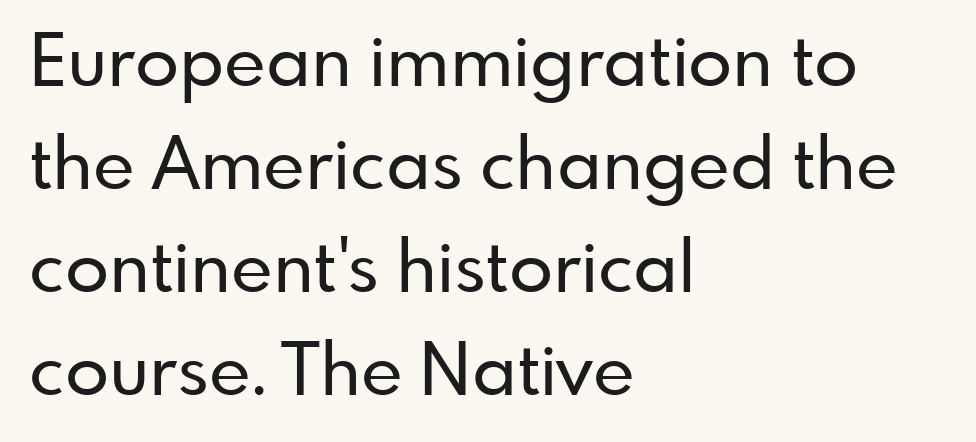
The image shows 72 px sans-serif type, upright; set left-aligned, normal line spacing (1.43x), normal letter spacing, not underlined; low stroke contrast and a small x-height.
